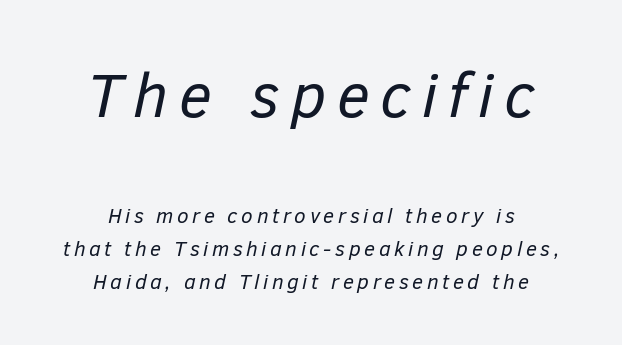
The image shows 63 px regular-weight type, italic (leaning right); set centered, normal line spacing (1.59x), not underlined; the first (top) block is 3.0x larger; low stroke contrast and a medium x-height.
